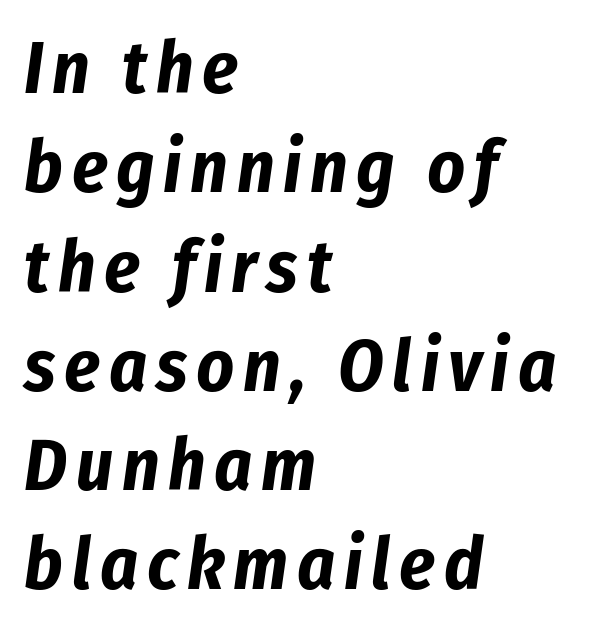
The image shows 73 px bold, condensed type, italic (leaning right); set left-aligned, normal line spacing (1.36x), not underlined; low stroke contrast and a medium x-height.
